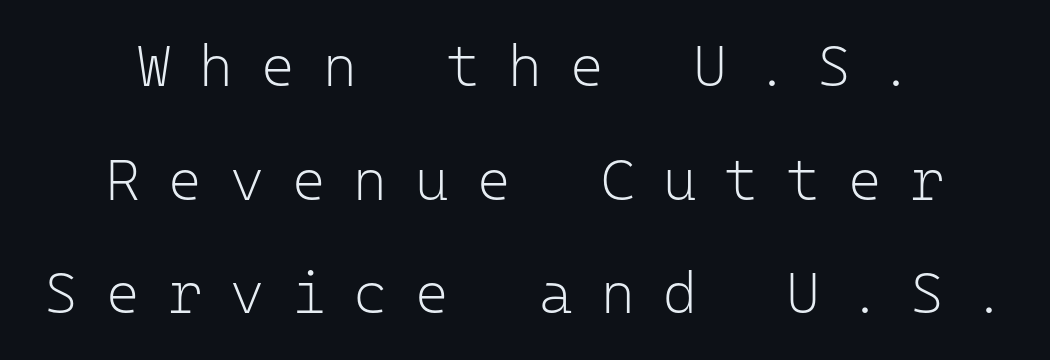
Q: Is the text bold? A: No.
Q: Is the text italic (slanted)? A: No, it is upright.
Q: Is the typeface a serif or a sans-serif typeface? A: Sans-serif.
Q: Is the text underlined? A: No.
Q: How is the paragraph aligned? A: Centered.
Q: Is the spacing between letters normal or unusually wide? A: Unusually wide.
Q: Is the spacing between lines tight, normal or loose? A: Loose.
Q: Width (condensed, normal, or wide)? A: Normal.
Q: Stroke contrast? A: Low.
Q: x-height? A: Medium.
Q: Monospaced? A: Yes.
